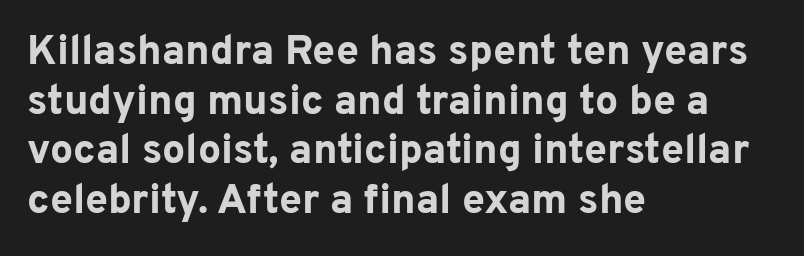
The image shows 41 px bold sans-serif type, upright; set left-aligned, line spacing 1.21x, normal letter spacing, not underlined; low stroke contrast and a medium x-height.
